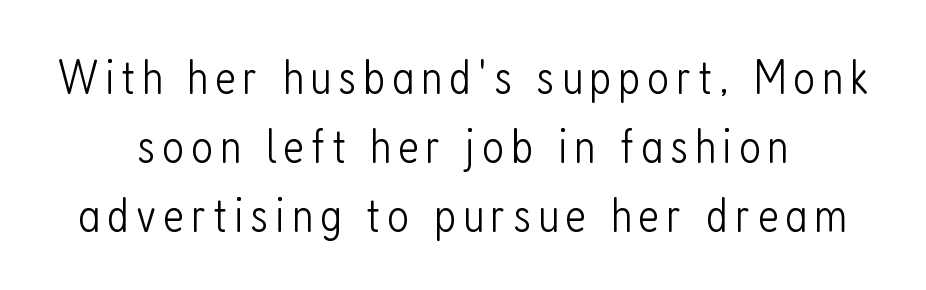
This is roman type, the default non-slanted kind. The characters display no serif detailing; their extremities are plain. These lines are rendered in a variable-pitch font. Just letters on the line, the space beneath them empty. The passage shown stacks its lines at a standard gap.
